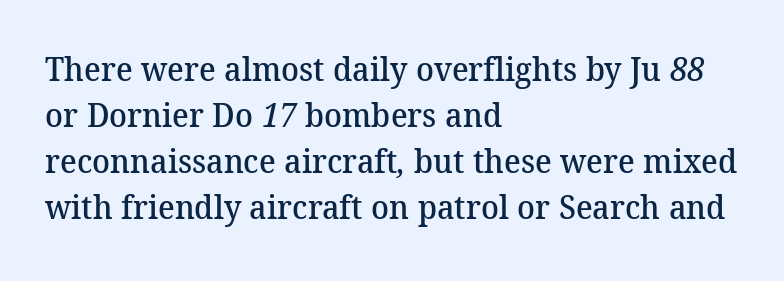
Are there feet on the stems? There are — it's a serif. Emphasis by weight is partial: semibold. Think of a printed novel: that variable character pitch is what you see here. No extra tracking has been applied to these lines. Leftover space on each line is placed entirely after the last word.
